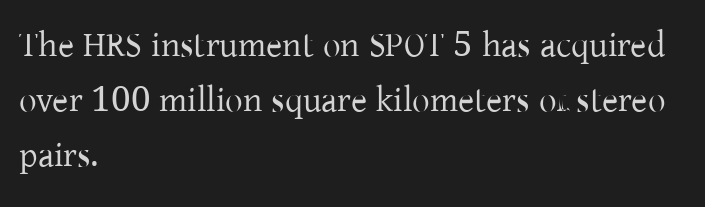
Q: Is the text bold? A: No.
Q: Is the text italic (slanted)? A: No, it is upright.
Q: Is the typeface a serif or a sans-serif typeface? A: Serif.
Q: Is the text underlined? A: No.
Q: How is the paragraph aligned? A: Left-aligned.
Q: Is the spacing between letters normal or unusually wide? A: Normal.
Q: Is the spacing between lines tight, normal or loose? A: Normal.
Q: Width (condensed, normal, or wide)? A: Normal.
Q: Stroke contrast? A: Low.
Q: x-height? A: Medium.
Q: Monospaced? A: No.
